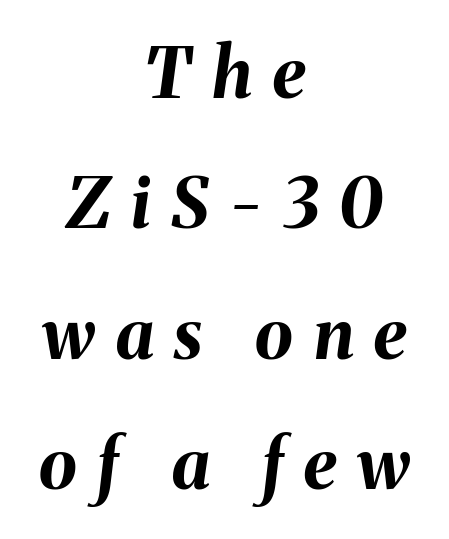
Q: Is the text bold? A: Yes.
Q: Is the text italic (slanted)? A: Yes, it leans right by about 8 degrees.
Q: Is the text underlined? A: No.
Q: How is the paragraph aligned? A: Centered.
Q: Is the spacing between letters normal or unusually wide? A: Unusually wide.
Q: Width (condensed, normal, or wide)? A: Normal.
Q: Stroke contrast? A: Medium.
Q: x-height? A: Medium.
Q: Monospaced? A: No.
